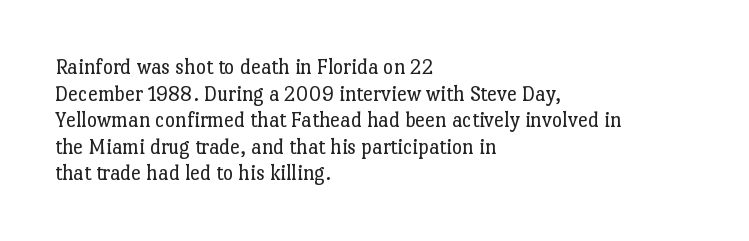
{"italic": "no", "bold": "no", "underline": "no", "align": "left", "line_spacing_ratio": 1.21, "letter_spacing": "normal", "letter_spacing_em": 0.0, "glyph_px": 22}
